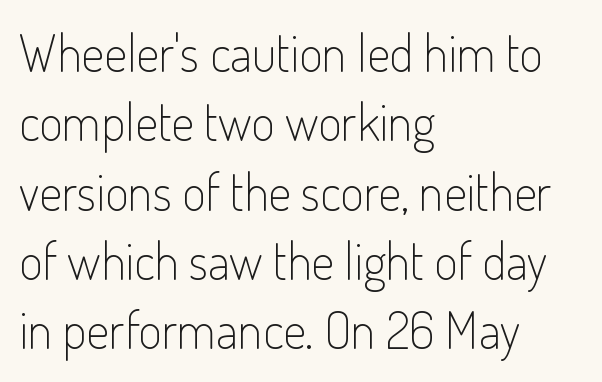
{"serif": "no", "italic": "no", "bold": "no", "weight": "light", "width": "condensed", "stroke_contrast": "low", "x_height": "small", "monospaced": "no", "underline": "no", "align": "left", "line_spacing": "normal", "line_spacing_ratio": 1.36, "letter_spacing": "normal", "letter_spacing_em": 0.0, "glyph_px": 51}
